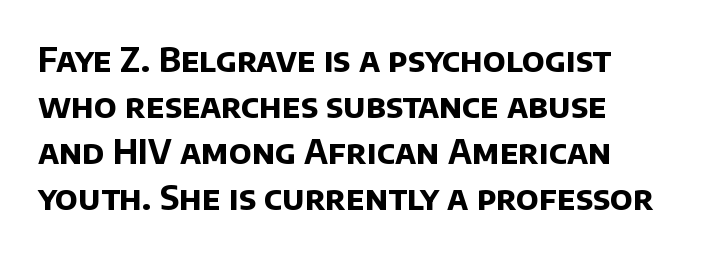
{"serif": "no", "bold": "yes", "weight": "bold", "width": "normal", "stroke_contrast": "low", "x_height": "large", "monospaced": "no", "underline": "no", "align": "left", "line_spacing": "normal", "line_spacing_ratio": 1.39, "letter_spacing": "normal", "letter_spacing_em": 0.0, "glyph_px": 33}
